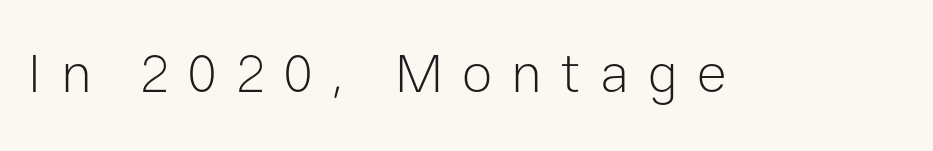
The image shows 56 px light sans-serif type, upright; set unusually wide letter spacing (+0.33 em), not underlined; low stroke contrast and a medium x-height.
